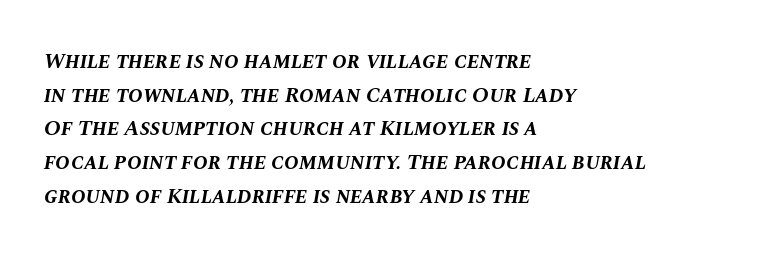
Honestly, there is no underline to notice here at all. This sample is left-justified, so line endings fall wherever the words run out. A normal amount of white space separates one row of letters from the next. Students, note that the glyphs here touch the page at normal intervals. Caption: bold face, heavy strokes. The face used here has a pronounced slope to its letters.
